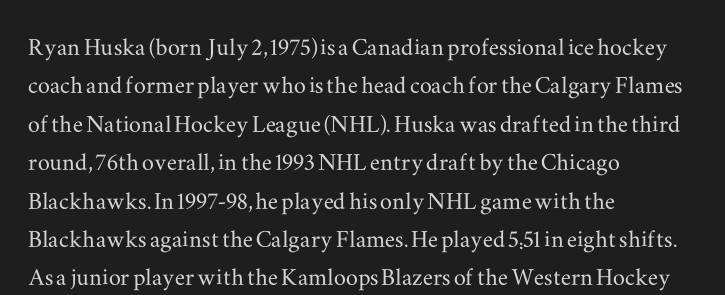
The font's upright variant was chosen for this text. The text was rendered using a seriffed face with decorative stroke endings. Horizontal bands of white between lines are of average thickness. The horizontal fit of the characters is conventional and even. Here the designer chose a conventional face with non-uniform glyph widths. The specimen omits any rule beneath the text block's lines.
